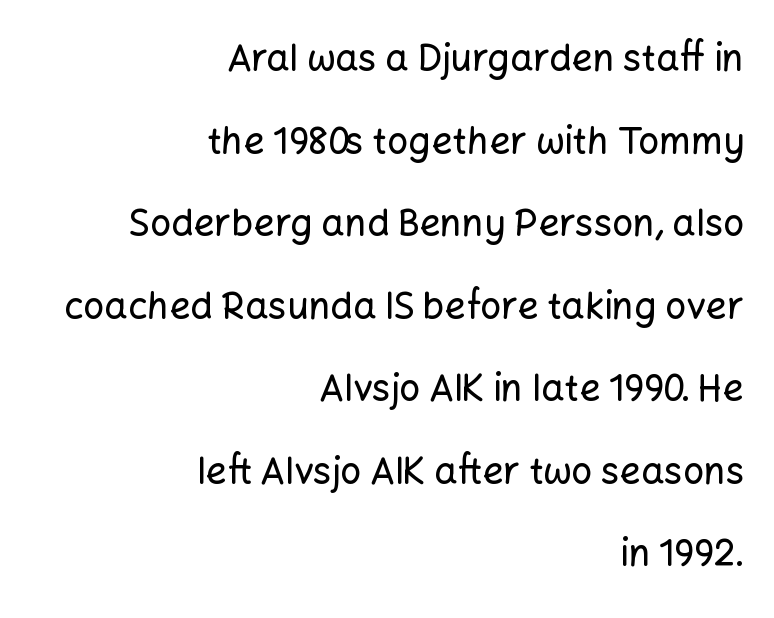
The image shows 37 px sans-serif type, upright; set right-aligned, loose line spacing (2.23x), normal letter spacing, not underlined; low stroke contrast and a medium x-height.
